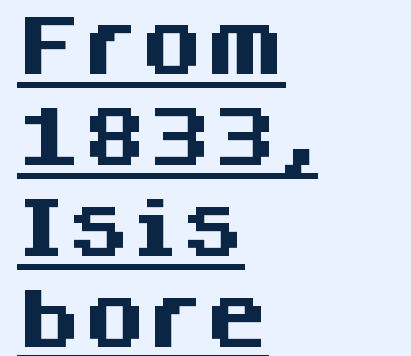
{"serif": "no", "italic": "no", "bold": "yes", "weight": "heavy", "width": "normal", "stroke_contrast": "medium", "x_height": "large", "monospaced": "no", "underline": "yes", "align": "left", "line_spacing": "normal", "line_spacing_ratio": 1.4, "letter_spacing": "normal", "letter_spacing_em": 0.0, "glyph_px": 65}
